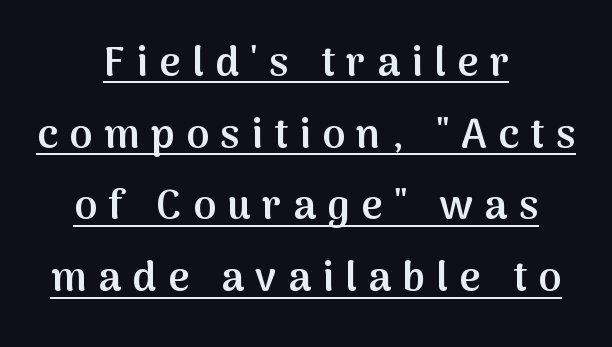
The image shows 41 px semibold sans-serif type, upright; set centered, line spacing 1.75x, unusually wide letter spacing (+0.28 em), underlined; medium stroke contrast and a medium x-height.
